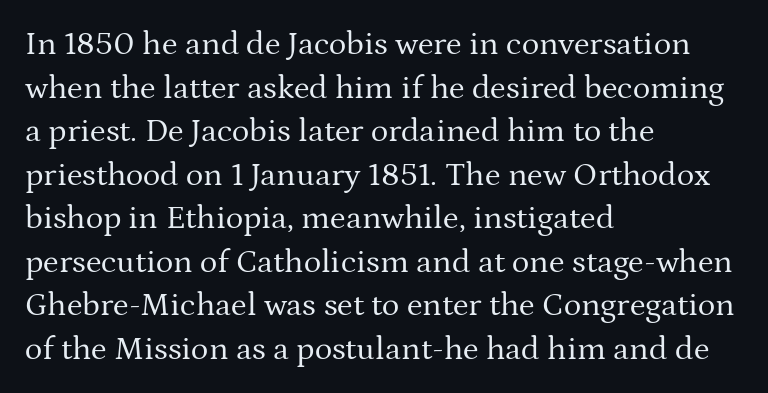
The image shows 33 px regular-weight serif type, upright; set left-aligned, normal line spacing (1.32x), normal letter spacing, not underlined; medium stroke contrast and a medium x-height.
